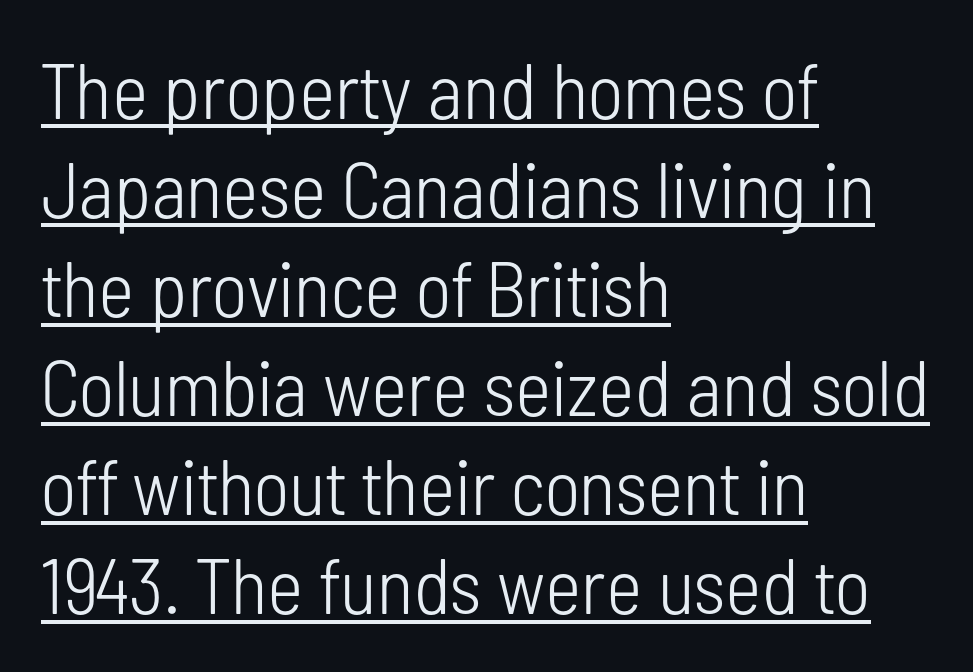
Q: Is the text bold? A: No.
Q: Is the text italic (slanted)? A: No, it is upright.
Q: Is the typeface a serif or a sans-serif typeface? A: Sans-serif.
Q: Is the text underlined? A: Yes.
Q: How is the paragraph aligned? A: Left-aligned.
Q: Is the spacing between letters normal or unusually wide? A: Normal.
Q: Is the spacing between lines tight, normal or loose? A: Normal.
Q: Width (condensed, normal, or wide)? A: Condensed.
Q: Stroke contrast? A: Low.
Q: x-height? A: Medium.
Q: Monospaced? A: No.
